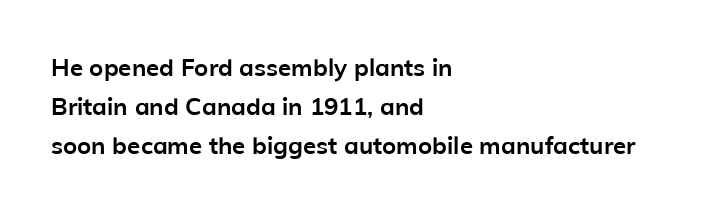
{"italic": "no", "bold": "yes", "underline": "no", "align": "left", "line_spacing": "normal", "line_spacing_ratio": 1.62, "letter_spacing": "normal", "letter_spacing_em": 0.0, "glyph_px": 24}
